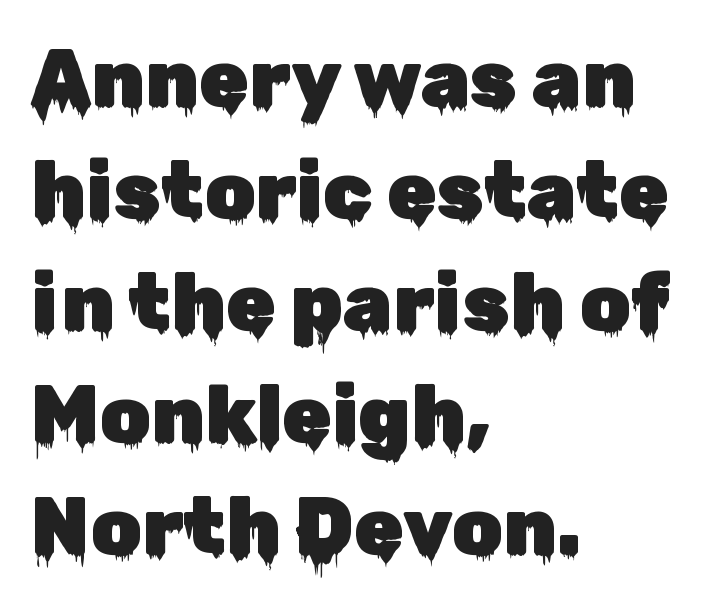
The image shows 80 px sans-serif type, upright; set left-aligned, normal line spacing (1.4x), normal letter spacing, not underlined; low stroke contrast and a medium x-height.
